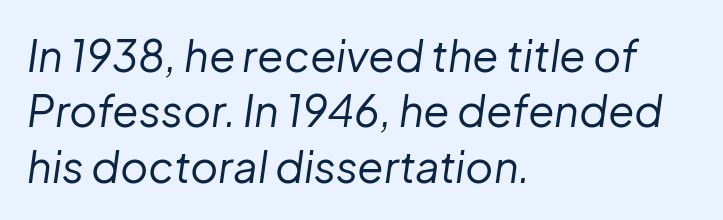
{"italic": "yes", "lean": "right", "slant_degrees": 8, "bold": "no", "weight": "regular", "width": "normal", "stroke_contrast": "low", "x_height": "medium", "monospaced": "no", "underline": "no", "align": "left", "line_spacing": "normal", "line_spacing_ratio": 1.29, "letter_spacing": "normal", "letter_spacing_em": 0.0, "glyph_px": 43}
